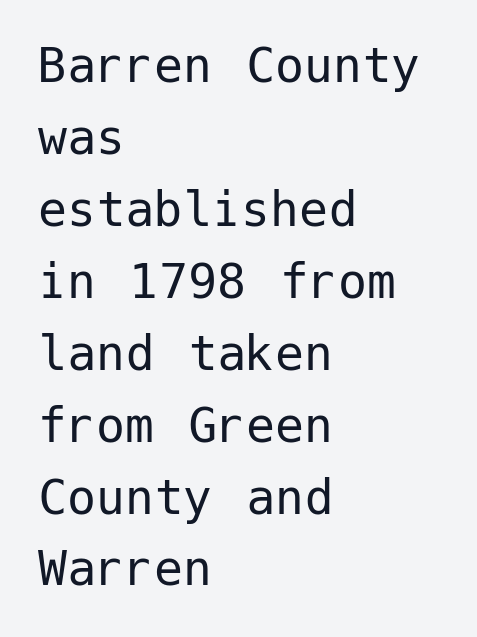
The image shows 58 px regular-weight sans-serif type, upright; set left-aligned, line spacing 1.24x, normal letter spacing, not underlined; low stroke contrast and a medium x-height.
